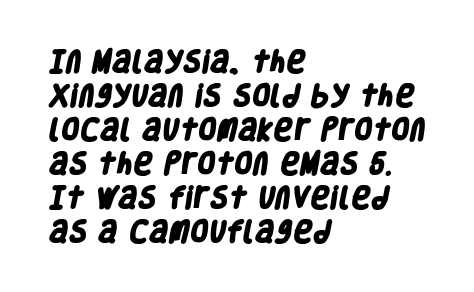
The image shows 24 px bold type; set left-aligned, normal line spacing (1.42x), normal letter spacing, not underlined.
